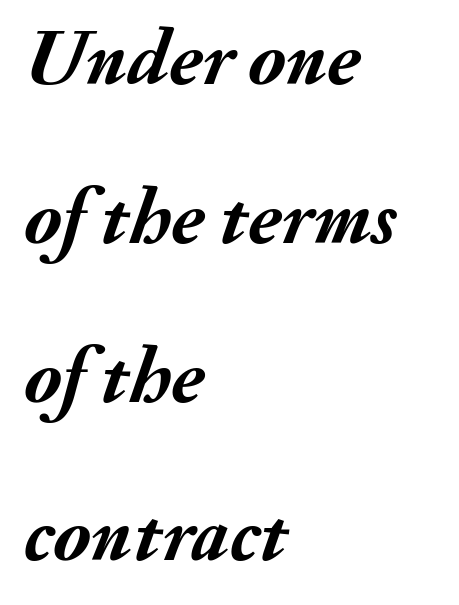
Clear beneath every line of the passage. Think of a printed novel: that variable character pitch is what you see here. The face used here is rendered with its standard letterfit. Short and long lines alike share a common starting point at left. The letters are bold, with thick, heavy strokes.
